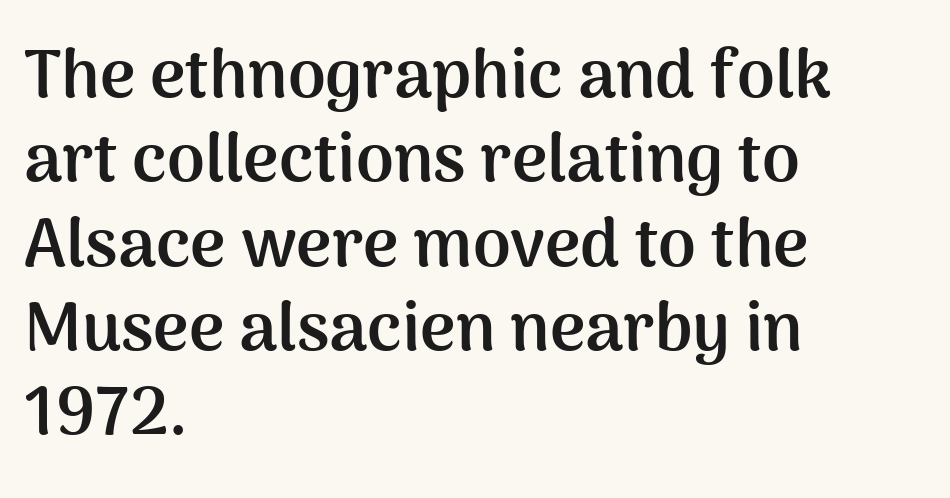
Q: Is the text bold? A: Yes.
Q: Is the text italic (slanted)? A: No, it is upright.
Q: Is the typeface a serif or a sans-serif typeface? A: Sans-serif.
Q: Is the text underlined? A: No.
Q: How is the paragraph aligned? A: Left-aligned.
Q: Is the spacing between letters normal or unusually wide? A: Normal.
Q: Width (condensed, normal, or wide)? A: Normal.
Q: Stroke contrast? A: Medium.
Q: x-height? A: Medium.
Q: Monospaced? A: No.
